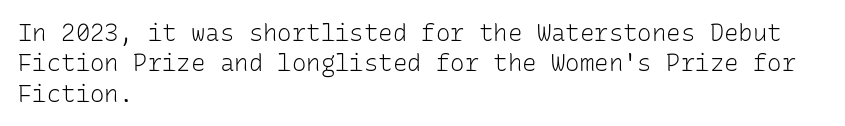
Q: Is the text bold? A: No.
Q: Is the text italic (slanted)? A: No, it is upright.
Q: Is the text underlined? A: No.
Q: How is the paragraph aligned? A: Left-aligned.
Q: Is the spacing between letters normal or unusually wide? A: Normal.
Q: Is the spacing between lines tight, normal or loose? A: Normal.
